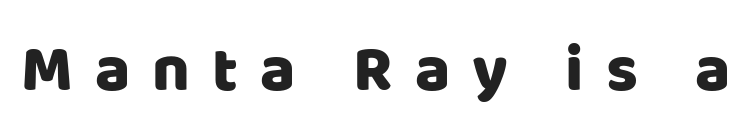
Q: Is the text italic (slanted)? A: No, it is upright.
Q: Is the typeface a serif or a sans-serif typeface? A: Sans-serif.
Q: Is the text underlined? A: No.
Q: Is the spacing between letters normal or unusually wide? A: Unusually wide.
Q: Width (condensed, normal, or wide)? A: Normal.
Q: Stroke contrast? A: Low.
Q: x-height? A: Large.
Q: Monospaced? A: No.
